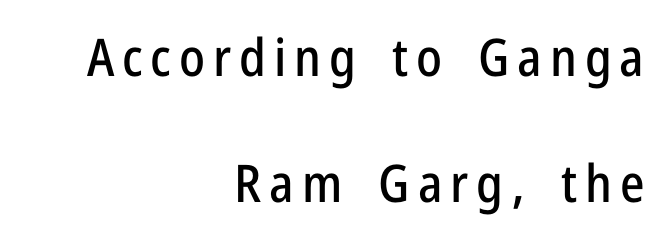
The image shows 52 px condensed sans-serif type, upright; set right-aligned, loose line spacing (2.42x), not underlined; low stroke contrast and a medium x-height.
